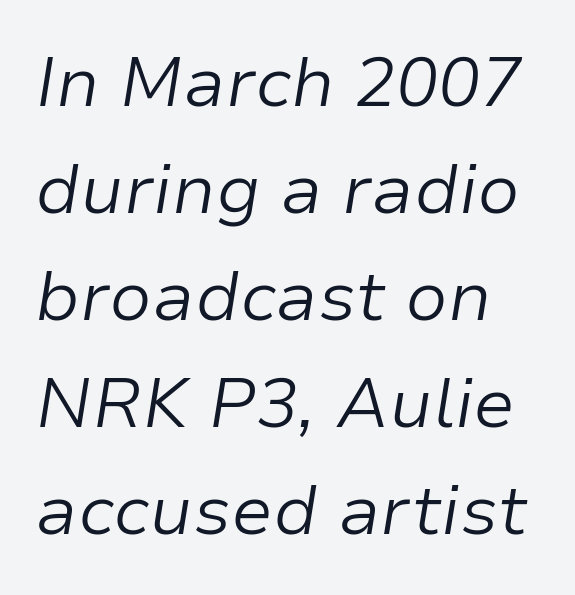
These glyphs show unthickened strokes, regular width or finer. Tracking here is standard; glyphs follow each other at the usual distance. Beneath every word, the page is bare. The designer left line spacing at the default. Tall strokes in this sample are angled rather than plumb.
